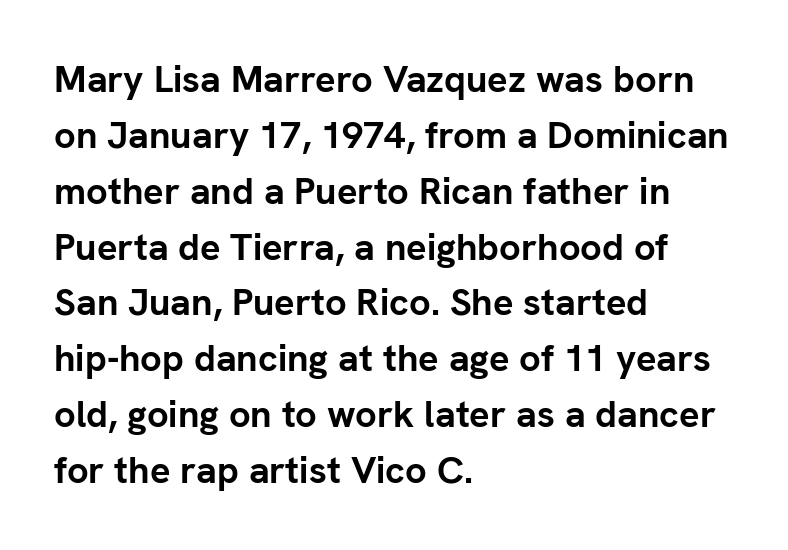
{"serif": "no", "italic": "no", "bold": "yes", "weight": "semibold", "width": "normal", "stroke_contrast": "low", "x_height": "medium", "monospaced": "no", "underline": "no", "align": "left", "line_spacing": "normal", "line_spacing_ratio": 1.47, "letter_spacing": "normal", "letter_spacing_em": 0.0, "glyph_px": 38}
